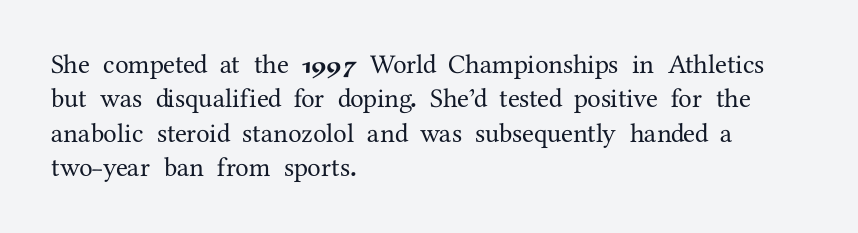
The image shows 27 px text type, upright; set left-aligned, normal line spacing (1.27x), normal letter spacing, not underlined.
